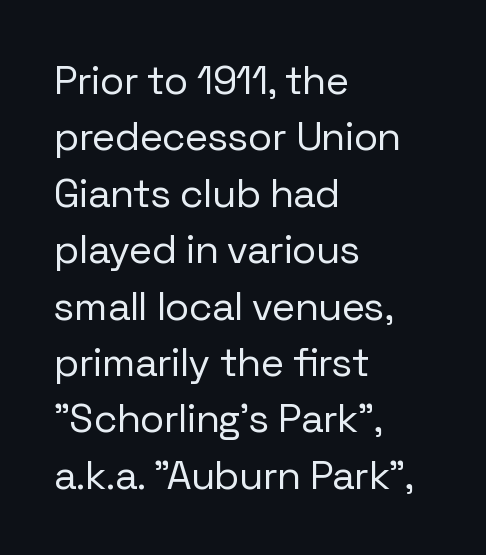
The typesetter chose a ragged-right arrangement here. Does the lettering tilt? It doesn't — this is upright. Glyph-to-glyph distance matches everyday printed text. No letter is thick-stroked: the sample isn't bold. The lines sit at an ordinary, default distance from one another.
